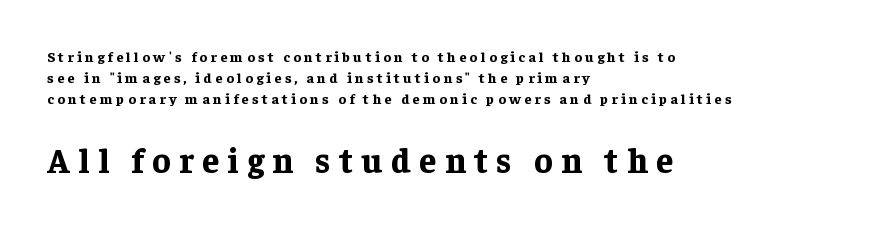
Baseline-to-baseline distance is the conventional proportion of letter height. Type size steps up from the first block to the second. Unlike italic type, these characters show no tilt at all. Font category for this specimen: serif.
